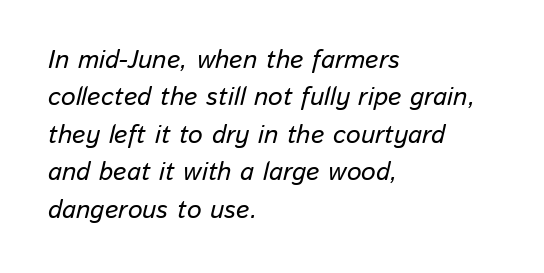
Posture: slanted. Normally led — the rows are evenly, conventionally spaced. Each word holds together tightly as a unit, with standard inter-letter gaps. The lines in this sample share a left origin and differ only in where they stop.
